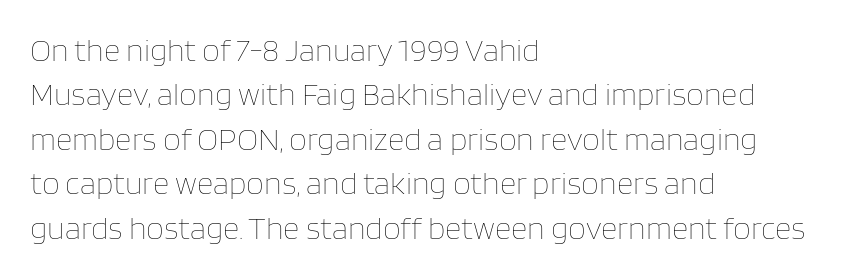
The image shows 32 px thin type, upright; set left-aligned, normal line spacing (1.39x), normal letter spacing, not underlined; low stroke contrast and a large x-height.
